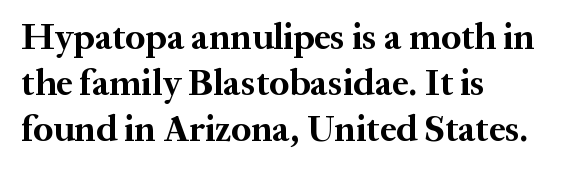
Q: Is the text bold? A: Yes.
Q: Is the text italic (slanted)? A: No, it is upright.
Q: Is the typeface a serif or a sans-serif typeface? A: Serif.
Q: Is the text underlined? A: No.
Q: How is the paragraph aligned? A: Left-aligned.
Q: Is the spacing between letters normal or unusually wide? A: Normal.
Q: Width (condensed, normal, or wide)? A: Normal.
Q: Stroke contrast? A: Medium.
Q: x-height? A: Medium.
Q: Monospaced? A: No.
